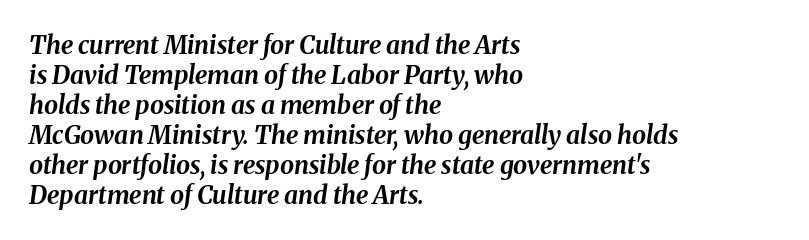
The image shows 25 px bold type, italic (leaning right); set left-aligned, line spacing 1.2x, normal letter spacing, not underlined.
